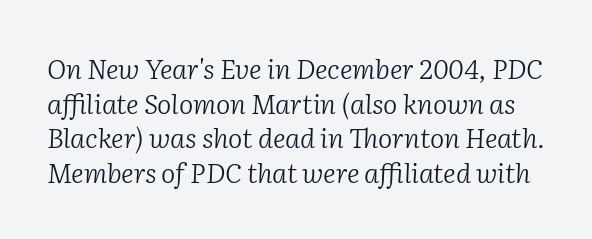
The image shows 27 px text type, italic (leaning right); set normal line spacing (1.28x), normal letter spacing, not underlined.
